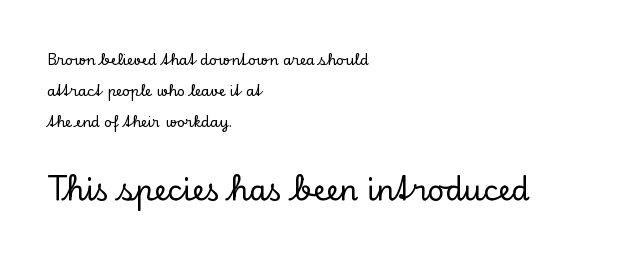
The image shows 29 px text type, upright; set left-aligned, loose line spacing (2.21x), normal letter spacing, not underlined; the second (bottom) block is 2.07x larger; low stroke contrast and a small x-height.
